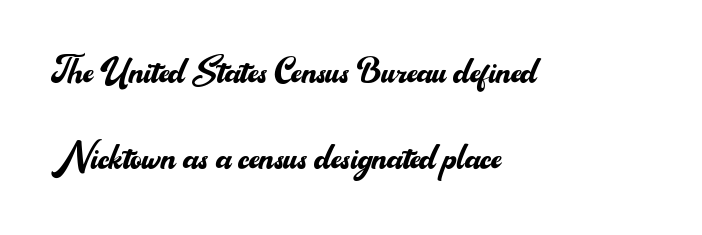
{"serif": "no", "bold": "no", "weight": "regular", "width": "normal", "stroke_contrast": "medium", "x_height": "small", "monospaced": "no", "underline": "no", "align": "left", "line_spacing": "loose", "line_spacing_ratio": 1.92, "letter_spacing": "normal", "letter_spacing_em": 0.0, "glyph_px": 45}
